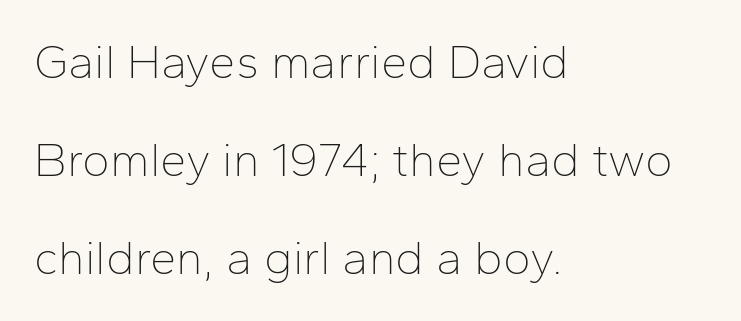
{"serif": "no", "italic": "no", "bold": "no", "weight": "thin", "width": "normal", "stroke_contrast": "low", "x_height": "medium", "monospaced": "no", "underline": "no", "align": "left", "line_spacing": "loose", "line_spacing_ratio": 2.09, "letter_spacing": "normal", "letter_spacing_em": 0.0, "glyph_px": 47}
